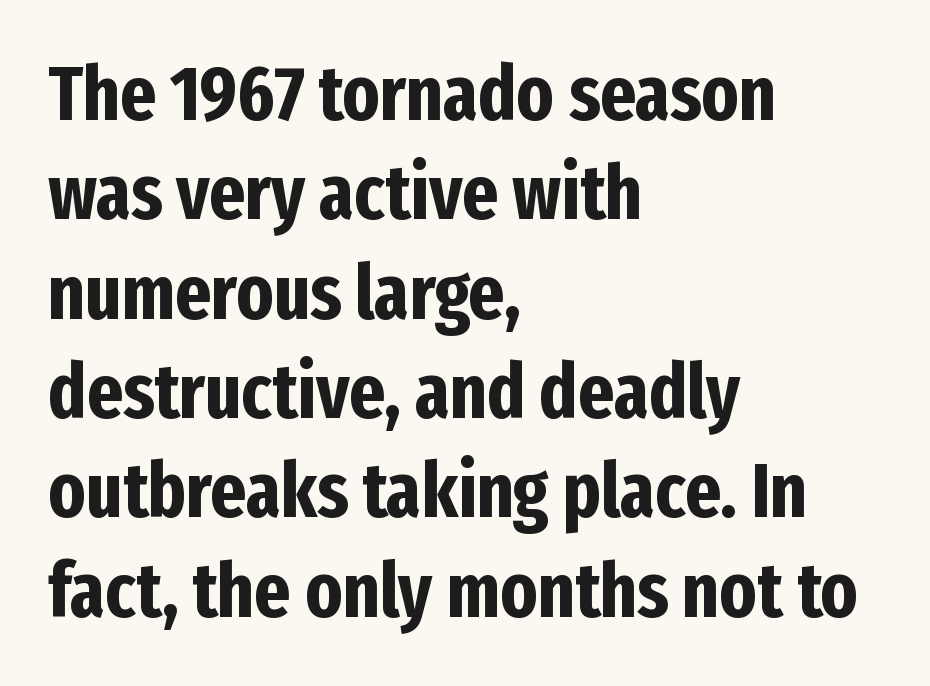
{"serif": "no", "italic": "no", "bold": "yes", "weight": "bold", "width": "condensed", "stroke_contrast": "low", "x_height": "medium", "monospaced": "no", "underline": "no", "align": "left", "line_spacing": "normal", "line_spacing_ratio": 1.29, "letter_spacing": "normal", "letter_spacing_em": 0.0, "glyph_px": 77}
